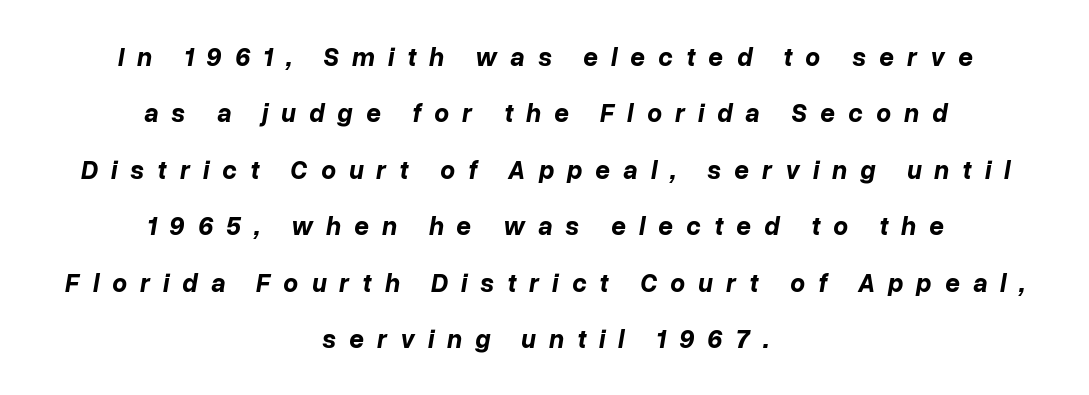
The rendering uses a bold face; every stroke is thick and dark. Tracking value appears strongly positive — letters spread wide. Honestly, there is no underline to notice here at all. Every character sits at an angle, as italics do. Students, observe: this is what heavily led, spacious text looks like.
